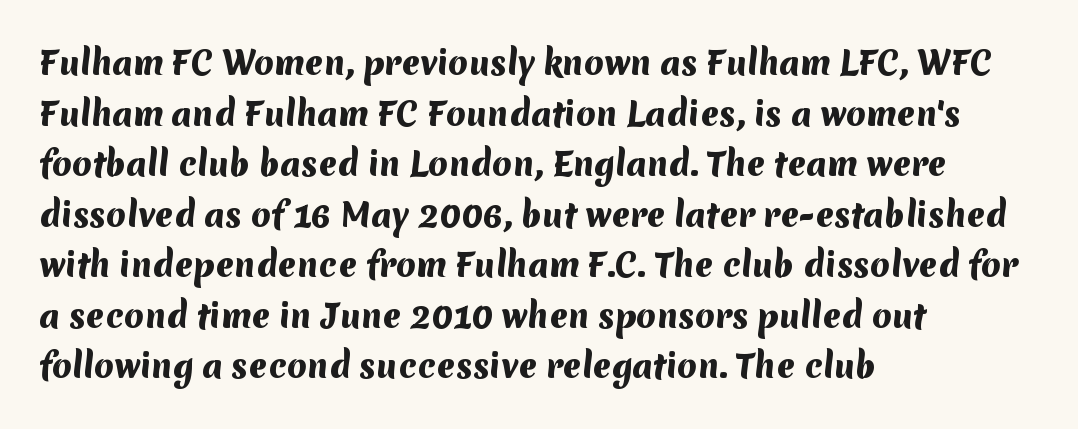
The image shows 32 px heavy sans-serif type; set left-aligned, normal line spacing (1.58x), normal letter spacing, not underlined; medium stroke contrast and a medium x-height.
